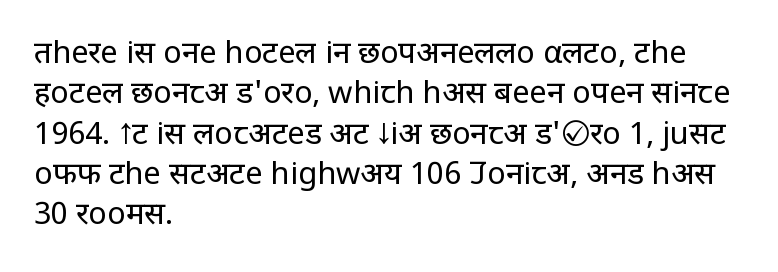
Q: Is the text bold? A: No.
Q: Is the text italic (slanted)? A: No, it is upright.
Q: Is the typeface a serif or a sans-serif typeface? A: Sans-serif.
Q: Is the text underlined? A: No.
Q: How is the paragraph aligned? A: Left-aligned.
Q: Is the spacing between letters normal or unusually wide? A: Normal.
Q: Is the spacing between lines tight, normal or loose? A: Normal.
Q: Width (condensed, normal, or wide)? A: Normal.
Q: Stroke contrast? A: Low.
Q: x-height? A: Large.
Q: Monospaced? A: No.
